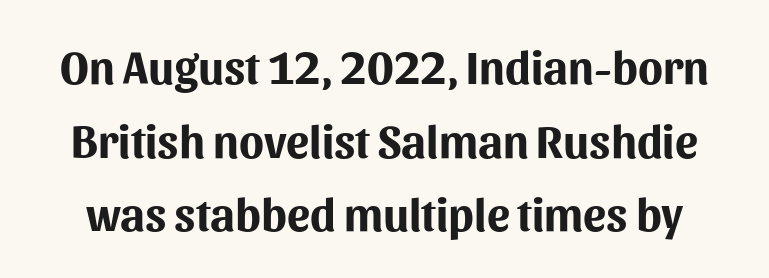
The image shows 46 px bold sans-serif type, upright; set normal line spacing (1.6x), normal letter spacing, not underlined; medium stroke contrast and a medium x-height.
